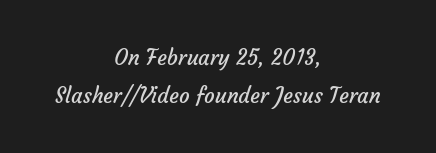
You could call the tracking neutral — neither tight nor loose. Lines of text with bare space underneath. Stroke mass is kept to a normal reading level or below. Compared with a flush-left layout, this one balances lines on the center instead.
